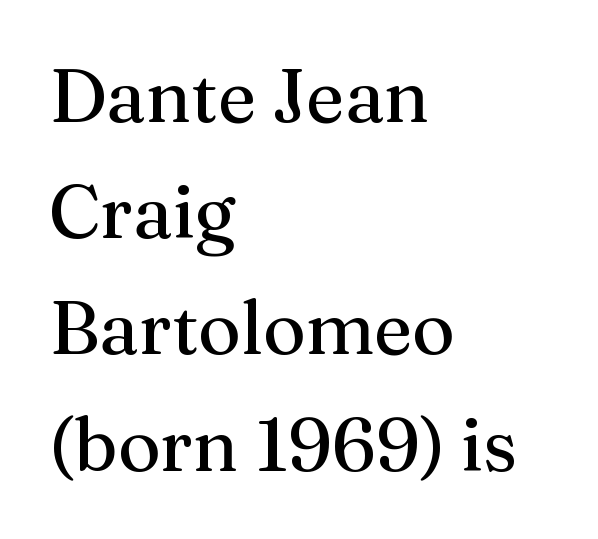
The image shows 74 px regular-weight serif type, upright; set left-aligned, normal line spacing (1.57x), normal letter spacing, not underlined; medium stroke contrast and a medium x-height.
